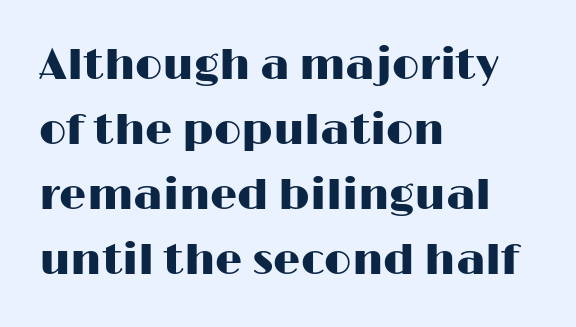
The letters advance in unequal steps, a hallmark of proportional type. In CSS terms this would be text-align: left. Line spacing here is normal. The designer went with a sans here, leaving each stem footless. Default kerning and tracking; the words read as compact shapes. This sample uses an upright cut, with every glyph sitting square on the baseline.
